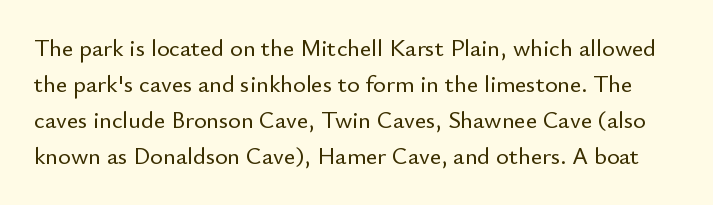
Rendered with straight, roman letterforms. Vertical spacing — default. Look at the tracking — it's just the regular setting, nothing added. The passage shown is not underscored anywhere.
